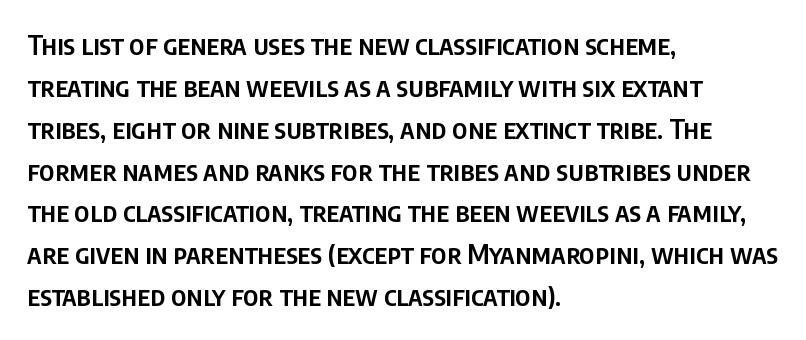
The image shows 27 px text type, upright; set left-aligned, normal line spacing (1.55x), normal letter spacing, not underlined.
